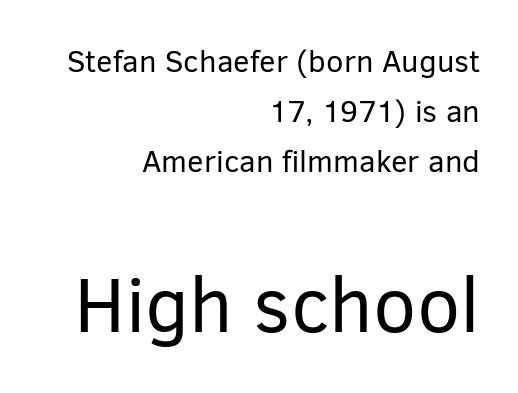
Q: Is the text bold? A: No.
Q: Is the text italic (slanted)? A: No, it is upright.
Q: Is the typeface a serif or a sans-serif typeface? A: Sans-serif.
Q: Is the text underlined? A: No.
Q: How is the paragraph aligned? A: Right-aligned.
Q: Is the spacing between letters normal or unusually wide? A: Normal.
Q: Is the spacing between lines tight, normal or loose? A: Normal.
Q: Which block of text is set in a larger size, the first (top) or the second (bottom)? A: The second (bottom) one.
Q: Width (condensed, normal, or wide)? A: Normal.
Q: Stroke contrast? A: Low.
Q: x-height? A: Medium.
Q: Monospaced? A: No.
